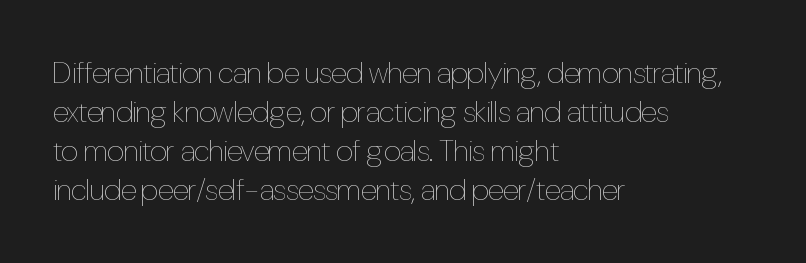
Anything drawn beneath the words? Only blank space. The rendering keeps characters at their native spacing. Unbolded letterforms with no extra heft. These lines are set flush left with a ragged right edge. A typesetter would mark this as roman, not italic. This sample has the flowing, uneven cadence of proportional lettering.
